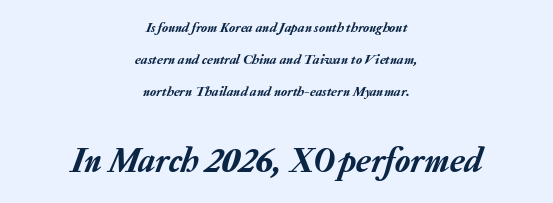
Q: Is the text italic (slanted)? A: Yes, it leans right by about 20 degrees.
Q: Is the text underlined? A: No.
Q: How is the paragraph aligned? A: Centered.
Q: Is the spacing between letters normal or unusually wide? A: Normal.
Q: Is the spacing between lines tight, normal or loose? A: Loose.
Q: Which block of text is set in a larger size, the first (top) or the second (bottom)? A: The second (bottom) one.
Q: Width (condensed, normal, or wide)? A: Normal.
Q: Stroke contrast? A: Low.
Q: x-height? A: Medium.
Q: Monospaced? A: No.
